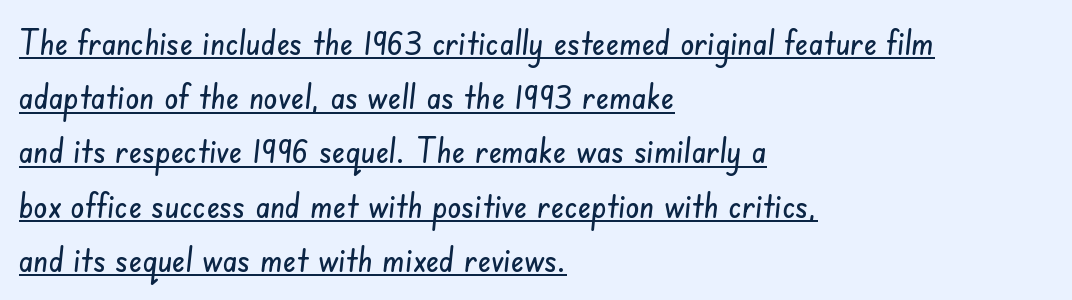
Compared with a centered layout, this one pins lines to the left instead. Is there an underline? Yes — a line sits under the letters. A typesetter would label this face a sans. These lines are rendered in a variable-pitch font. Observe the ordinary spacing: letters are neighbours, not strangers. In terms of leading, this rendering sits right in the middle.
